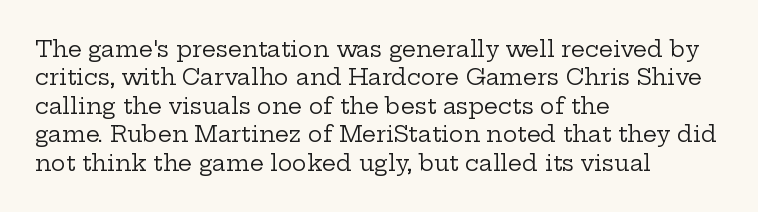
{"italic": "no", "bold": "no", "underline": "no", "align": "left", "line_spacing": "normal", "line_spacing_ratio": 1.29, "letter_spacing": "normal", "letter_spacing_em": 0.0, "glyph_px": 22}
